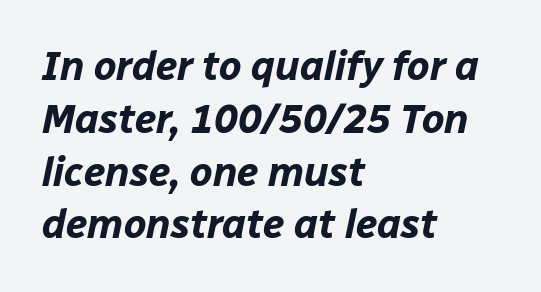
{"italic": "yes", "lean": "right", "slant_degrees": 12, "bold": "yes", "weight": "bold", "width": "normal", "stroke_contrast": "low", "x_height": "medium", "monospaced": "no", "underline": "no", "align": "left", "line_spacing": "normal", "line_spacing_ratio": 1.32, "letter_spacing": "normal", "letter_spacing_em": 0.0, "glyph_px": 40}
